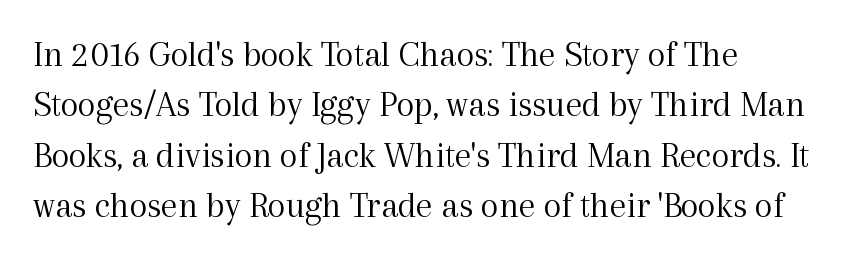
The image shows 37 px light serif type, upright; set left-aligned, normal line spacing (1.36x), normal letter spacing, not underlined; a medium x-height.
